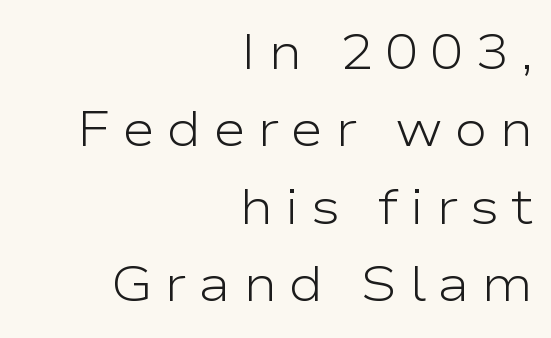
{"serif": "no", "italic": "no", "bold": "no", "weight": "light", "width": "wide", "stroke_contrast": "low", "x_height": "medium", "monospaced": "no", "underline": "no", "align": "right", "line_spacing": "normal", "line_spacing_ratio": 1.55, "letter_spacing": "wide", "letter_spacing_em": 0.23, "glyph_px": 50}
